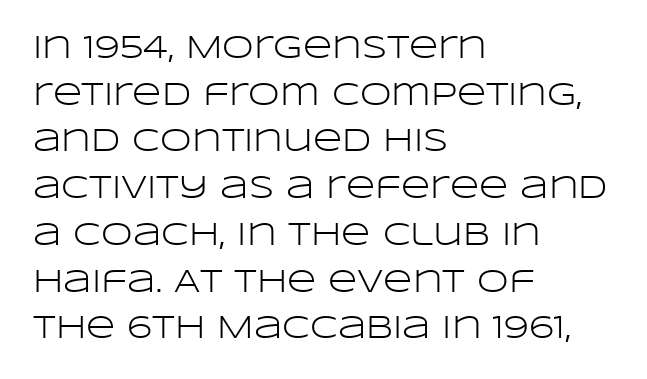
{"serif": "no", "italic": "no", "bold": "no", "weight": "light", "width": "wide", "stroke_contrast": "low", "x_height": "large", "monospaced": "no", "underline": "no", "align": "left", "line_spacing": "normal", "line_spacing_ratio": 1.46, "letter_spacing": "normal", "letter_spacing_em": 0.0, "glyph_px": 32}
